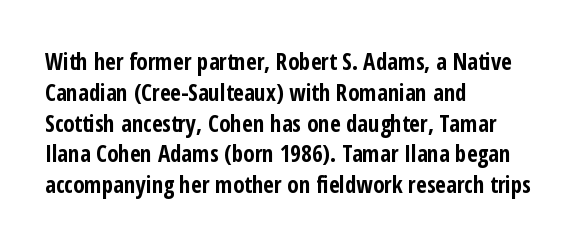
It's the straight-up-and-down kind of type. Descender tails drop into unmarked territory. Weight check: bold — yes, fully. Line beginnings align vertically; line endings do not.
